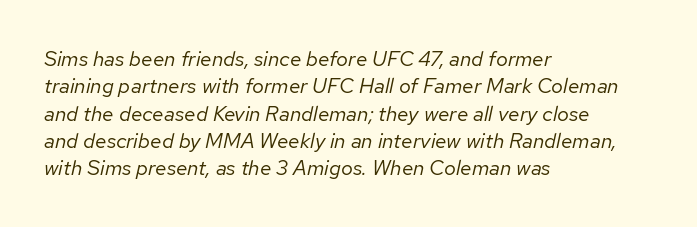
{"italic": "yes", "lean": "right", "slant_degrees": 12, "bold": "no", "underline": "no", "align": "left", "line_spacing": "normal", "line_spacing_ratio": 1.3, "letter_spacing": "normal", "letter_spacing_em": 0.0, "glyph_px": 21}
